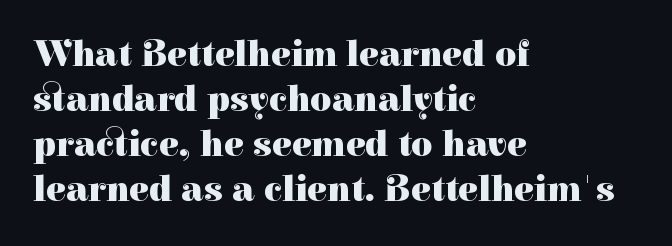
{"serif": "yes", "italic": "no", "bold": "yes", "weight": "heavy", "width": "normal", "stroke_contrast": "high", "x_height": "medium", "monospaced": "no", "underline": "no", "align": "left", "line_spacing_ratio": 1.22, "letter_spacing": "normal", "letter_spacing_em": 0.0, "glyph_px": 37}
